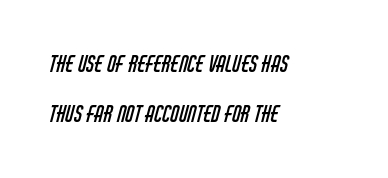
No heavy texture on the line: the type isn't bold. You could call the tracking neutral — neither tight nor loose. Caption: multi-line text, flush left, ragged right. Check the space under the baseline: it is left empty.
